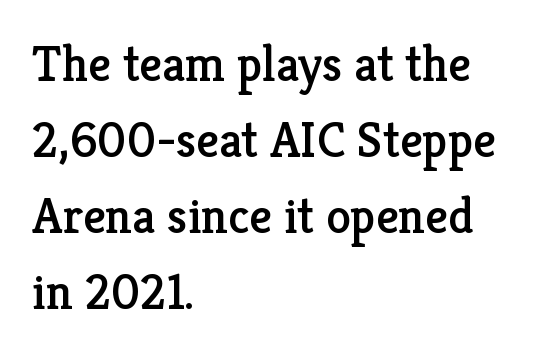
The rag falls on the right side of this text block. To sum up the face: it has serifs. Ordinary non-slanted type is in use. In terms of leading, this rendering sits right in the middle.
